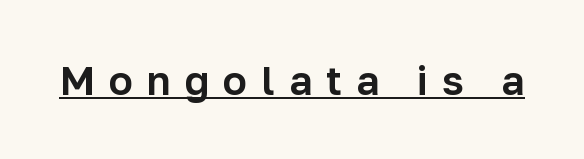
You could not count columns in this text — the font is proportionally spaced. Quick note: not italic, upright. Quick note: underline on. The rendering inserts visible extra space after every character. Note: no serifs on the glyphs.
